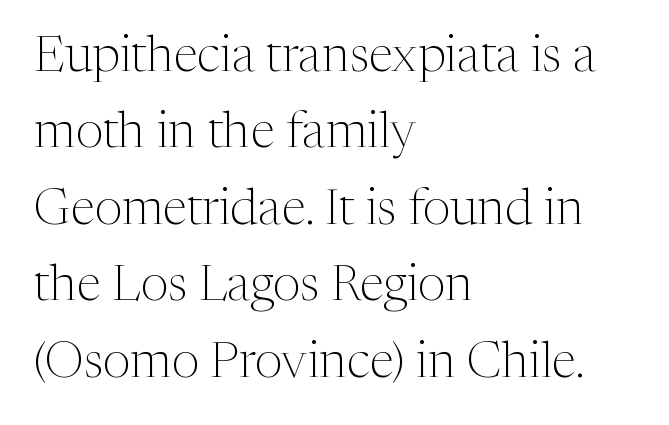
The image shows 50 px light serif type, upright; set left-aligned, normal line spacing (1.53x), normal letter spacing, not underlined; medium stroke contrast and a medium x-height.
